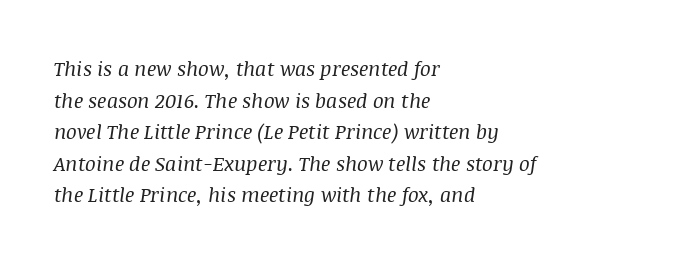
Q: Is the text bold? A: No.
Q: Is the text italic (slanted)? A: Yes, it leans right by about 8 degrees.
Q: Is the text underlined? A: No.
Q: How is the paragraph aligned? A: Left-aligned.
Q: Is the spacing between letters normal or unusually wide? A: Normal.
Q: Is the spacing between lines tight, normal or loose? A: Normal.
